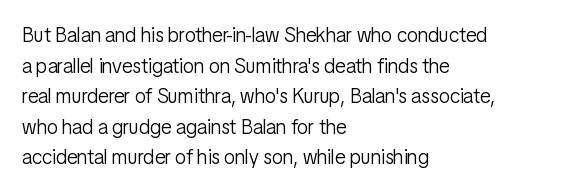
{"italic": "no", "bold": "no", "underline": "no", "align": "left", "line_spacing": "normal", "line_spacing_ratio": 1.53, "letter_spacing": "normal", "letter_spacing_em": 0.0, "glyph_px": 20}
